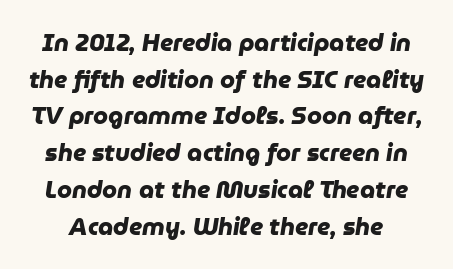
{"bold": "yes", "underline": "no", "line_spacing": "normal", "line_spacing_ratio": 1.53, "letter_spacing": "normal", "letter_spacing_em": 0.0, "glyph_px": 24}
